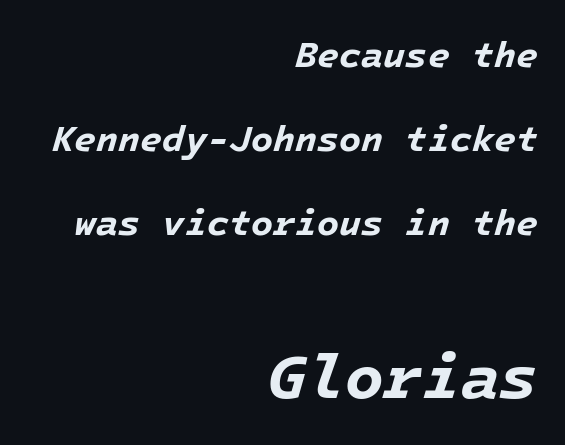
Q: Is the text bold? A: Yes.
Q: Is the text italic (slanted)? A: Yes, it leans right by about 16 degrees.
Q: Is the text underlined? A: No.
Q: How is the paragraph aligned? A: Right-aligned.
Q: Is the spacing between letters normal or unusually wide? A: Normal.
Q: Is the spacing between lines tight, normal or loose? A: Loose.
Q: Which block of text is set in a larger size, the first (top) or the second (bottom)? A: The second (bottom) one.
Q: Width (condensed, normal, or wide)? A: Normal.
Q: Stroke contrast? A: Low.
Q: x-height? A: Medium.
